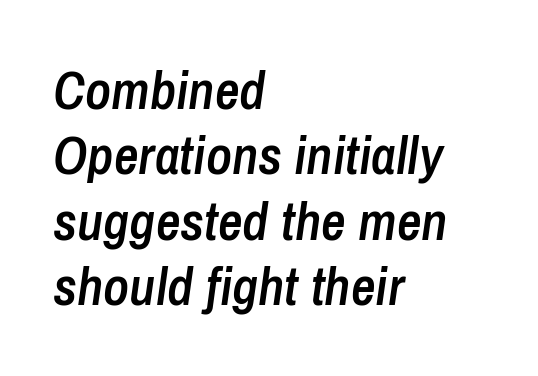
A bare baseline throughout the passage. Heft: intermediate — a semibold. The tracking reads as untouched default to a designer's eye. If you drew a ruler down the left edge, every line would touch it. Think of a printed novel: that variable character pitch is what you see here. The font's italic variant was chosen for this text.
